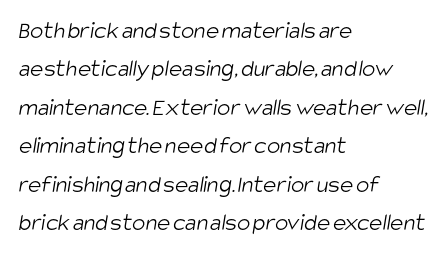
{"bold": "no", "underline": "no", "align": "left", "line_spacing": "normal", "line_spacing_ratio": 1.54, "letter_spacing": "normal", "letter_spacing_em": 0.0, "glyph_px": 25}
